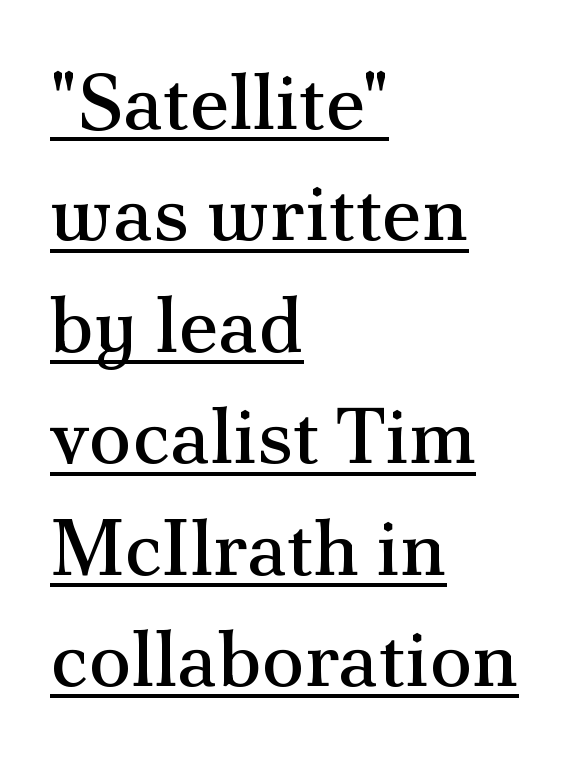
The image shows 79 px regular-weight serif type, upright; set left-aligned, normal line spacing (1.41x), normal letter spacing, underlined; medium stroke contrast and a small x-height.
